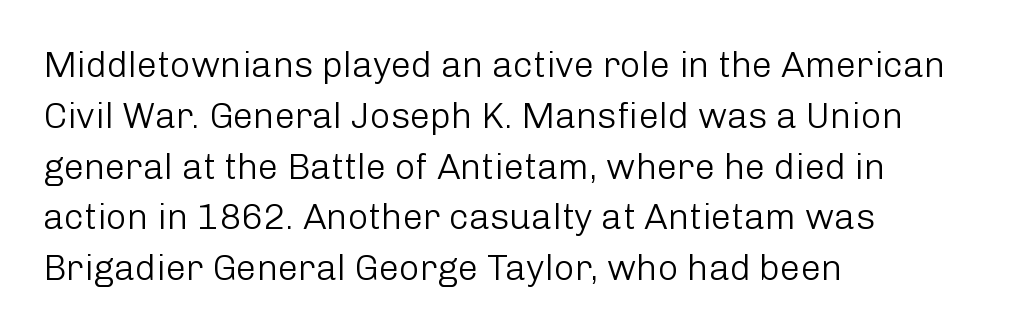
Descenders hang freely into open space. Horizontal alignment here is leftward, the default for most running prose. Ink coverage per letter is moderate at most. The letters stand upright; this is a roman face. Is there much room between lines? A standard amount, neither cramped nor airy. Characters follow at the spacing the type designer built in.
